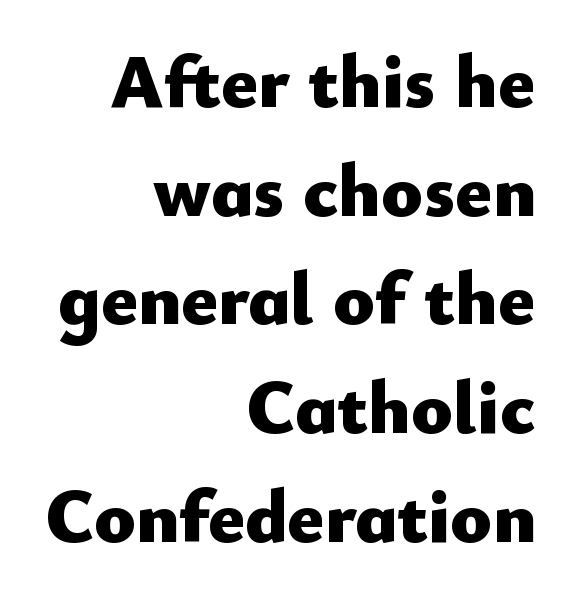
A typesetter would call this proportional, since set widths differ per character. The space directly below the letters is spotless. Default kerning and tracking; the words read as compact shapes. Horizontally, the lines are justified to the trailing edge only.
